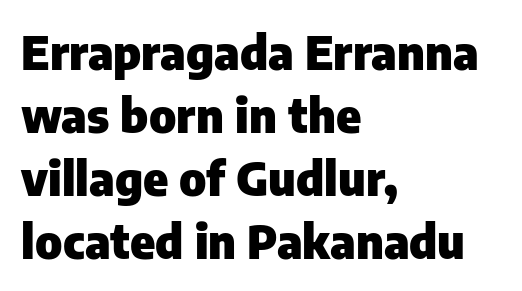
Thick stems and heavy bowls — unmistakably bold. Underline: absent. One glance says typical: line gaps are just what's usual. The gaps between neighbouring characters are ordinary and unremarkable.
